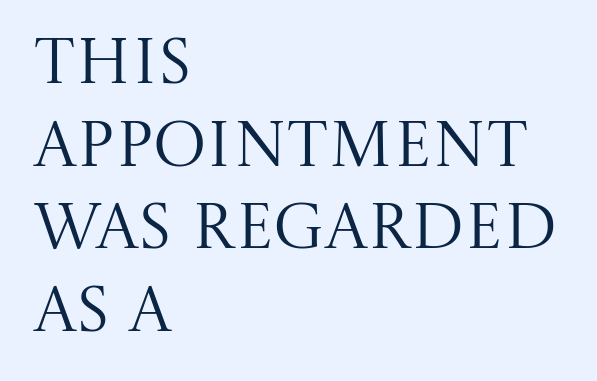
The image shows 64 px regular-weight serif type, upright; set left-aligned, normal line spacing (1.29x), normal letter spacing, not underlined; medium stroke contrast and a large x-height.
